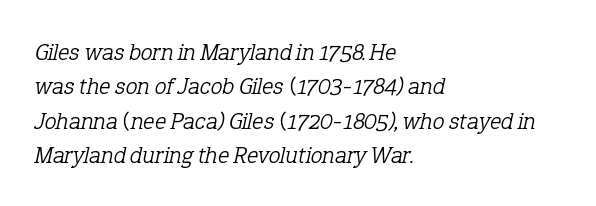
A light-to-regular cut is what we see here. Look at the tracking — it's just the regular setting, nothing added. Is there much room between lines? A standard amount, neither cramped nor airy. These lines were composed using italics.
